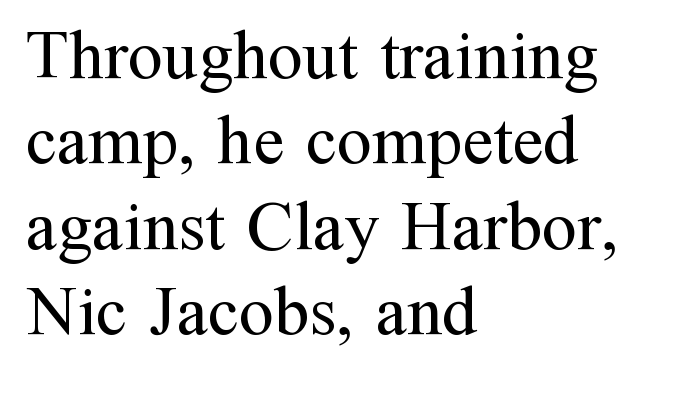
The image shows 70 px regular-weight serif type, upright; set left-aligned, line spacing 1.22x, normal letter spacing, not underlined; medium stroke contrast and a medium x-height.
